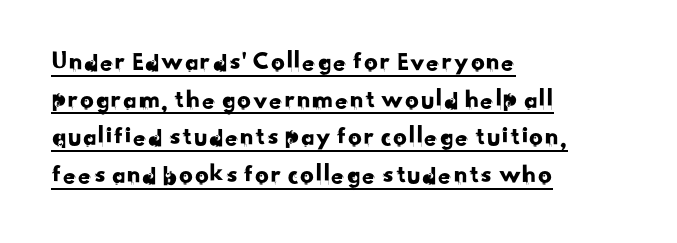
The image shows 27 px text type; set left-aligned, normal line spacing (1.39x), normal letter spacing, underlined.
